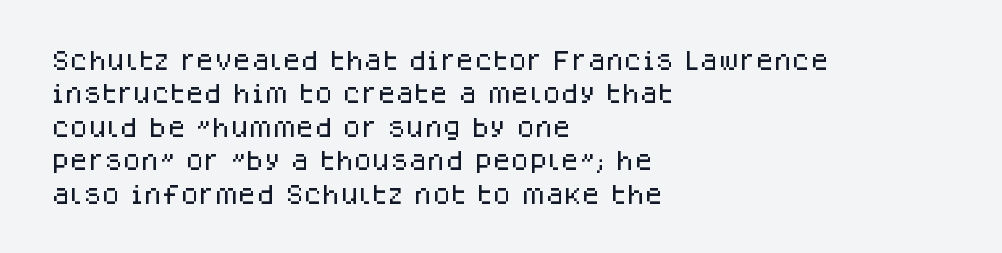
Nobody drew a line under any word here. A student would call this left alignment; a typographer would say flush left, rag right. Rendered with straight, roman letterforms. In terms of leading, this rendering sits right in the middle. Characters follow at the spacing the type designer built in.
